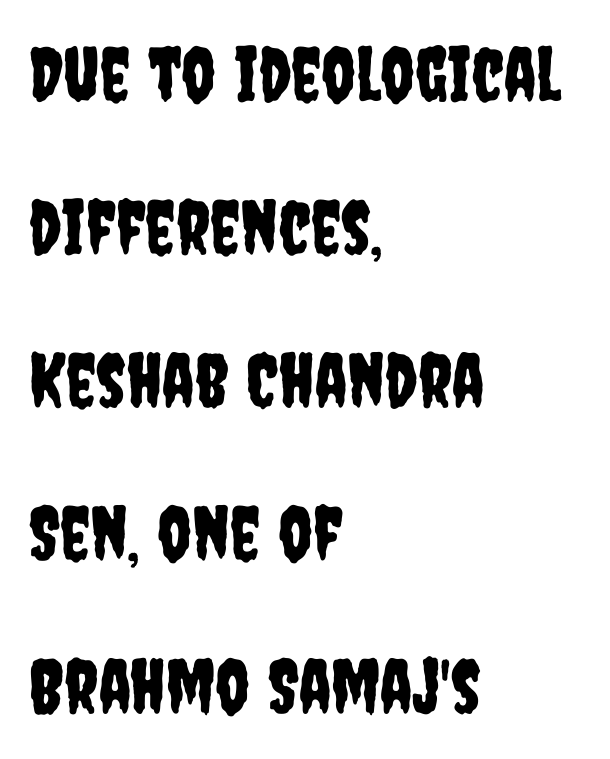
The image shows 75 px condensed sans-serif type, upright; set left-aligned, loose line spacing (2.04x), normal letter spacing, not underlined; low stroke contrast and a large x-height.
